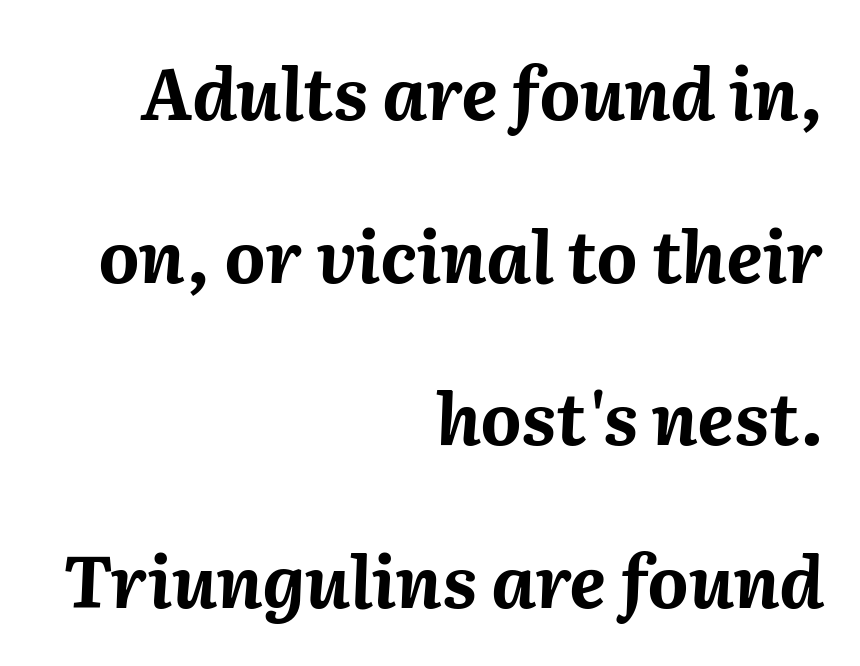
No extra tracking has been applied to these lines. The passage shown is typed in a proportional face where columns would drift. These lines stand farther apart than default settings would place them. Check the space under the baseline: it is left empty. Notice how thick the strokes are: this is what a full bold looks like. This is oblique type, the kind used for emphasis or titles.
